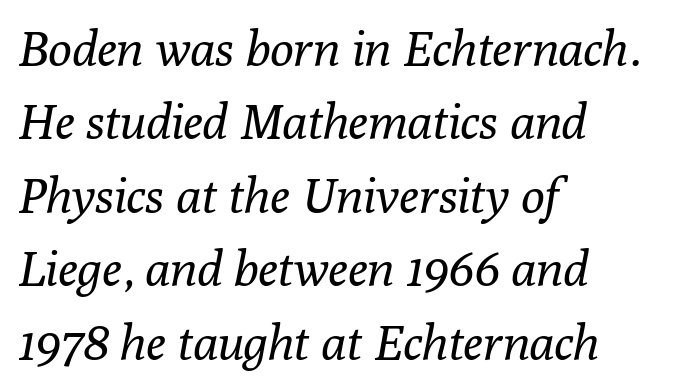
Horizontal alignment here is leftward, the default for most running prose. Proportional: the letters do not fall into vertical columns. Serif or sans? Serif — the stroke terminals have little feet. Stroke mass is kept to a normal reading level or below.
